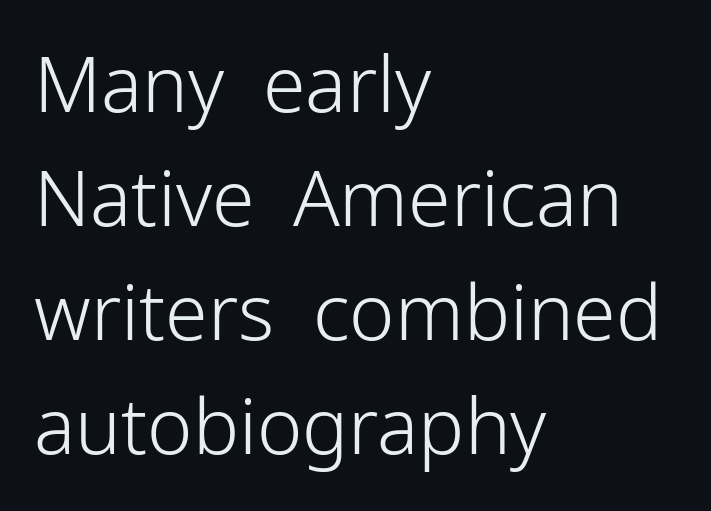
Q: Is the text bold? A: No.
Q: Is the text italic (slanted)? A: No, it is upright.
Q: Is the typeface a serif or a sans-serif typeface? A: Sans-serif.
Q: Is the text underlined? A: No.
Q: How is the paragraph aligned? A: Left-aligned.
Q: Is the spacing between letters normal or unusually wide? A: Normal.
Q: Is the spacing between lines tight, normal or loose? A: Normal.
Q: Width (condensed, normal, or wide)? A: Normal.
Q: Stroke contrast? A: Low.
Q: x-height? A: Medium.
Q: Monospaced? A: No.
